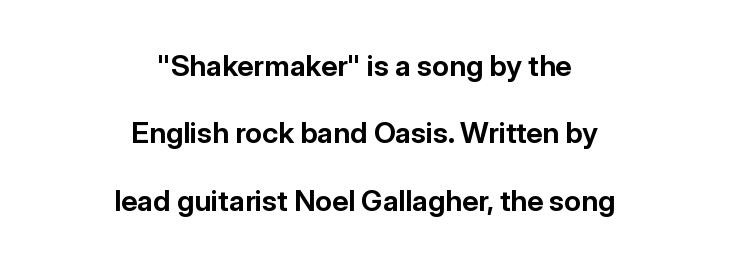
{"serif": "no", "italic": "no", "bold": "yes", "weight": "bold", "width": "normal", "stroke_contrast": "low", "x_height": "medium", "monospaced": "no", "underline": "no", "align": "center", "line_spacing": "loose", "line_spacing_ratio": 2.32, "letter_spacing": "normal", "letter_spacing_em": 0.0, "glyph_px": 29}
